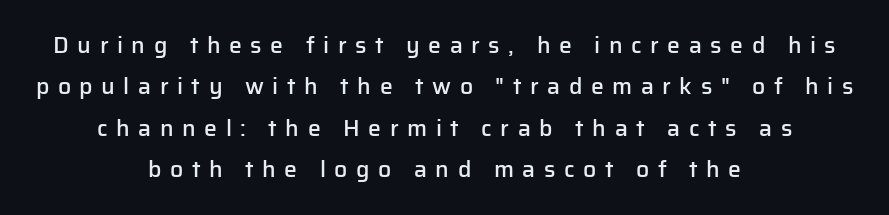
In terms of letterspacing, this is a distinctly airy, spread setting. Italic? Not at all — the glyphs are vertical. Bare-footed words on every line. Slightly chunky letters — semibold, I'd say, not full bold. Neither beginnings nor endings align; midpoints do.
